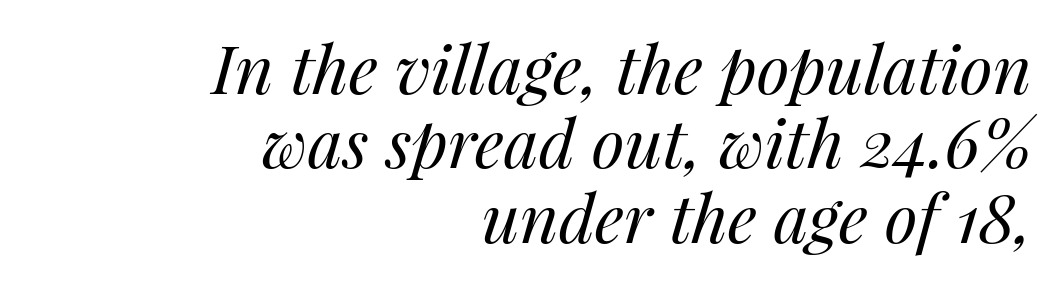
The image shows 67 px regular-weight type, italic (leaning right); set right-aligned, tight line spacing (1.11x), normal letter spacing, not underlined; medium stroke contrast and a medium x-height.
